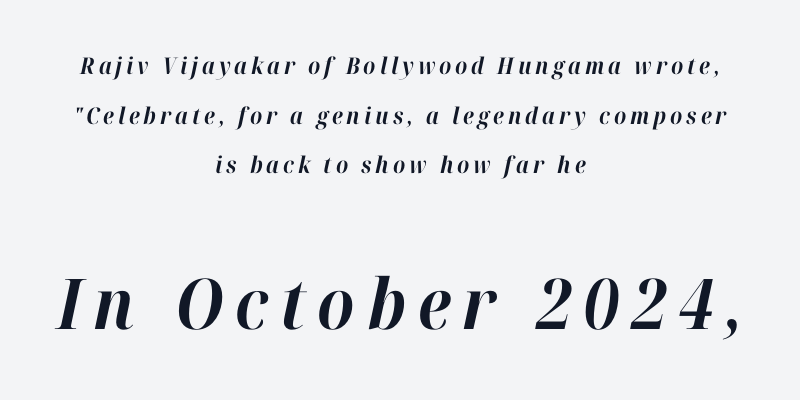
The image shows 70 px bold type, italic (leaning right); set centered, loose line spacing (2.16x), not underlined; the second (bottom) block is 3.04x larger; high stroke contrast and a medium x-height.
